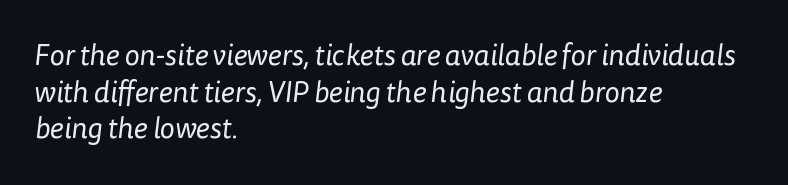
{"serif": "no", "bold": "no", "weight": "regular", "width": "normal", "stroke_contrast": "low", "x_height": "medium", "monospaced": "no", "underline": "no", "align": "left", "line_spacing": "normal", "line_spacing_ratio": 1.26, "letter_spacing": "normal", "letter_spacing_em": 0.0, "glyph_px": 29}
